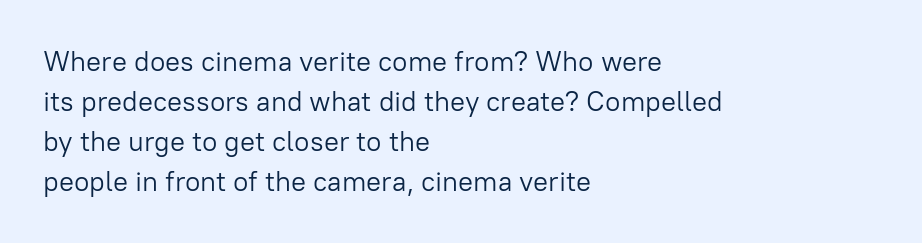
Underlining? Definitely not there. Whoever set this chose a conventional vertical rhythm. Think standard paragraph weight, or any step lighter than that. The type is set solid horizontally, with unmodified tracking. Each letter keeps its own natural width here, so spacing adapts to shape.
